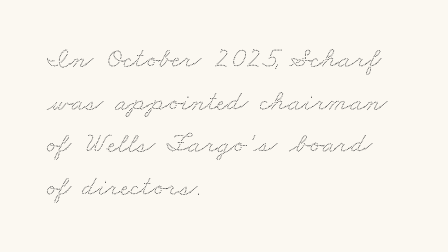
Reading down the column, the eye jumps a familiar distance to each next line. Only glyphs here, with clear space below each row. Inter-character spacing is left at the font's built-in metrics. The paragraph shown leans on its left margin. The rendering uses natural spacing where letterforms have individual widths.
